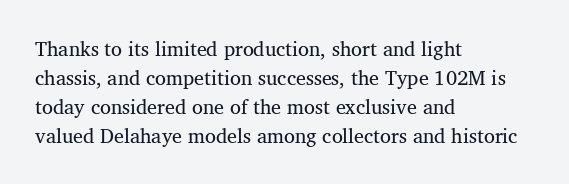
{"italic": "no", "bold": "no", "underline": "no", "align": "left", "line_spacing": "normal", "line_spacing_ratio": 1.45, "letter_spacing": "normal", "letter_spacing_em": 0.0, "glyph_px": 20}
